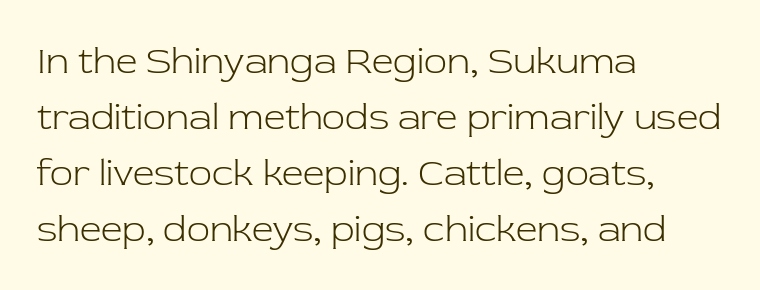
Weight: in the light-to-regular range. Designer's note — italics off, roman on. Clear beneath every line of the passage. The passage shown is typed in a proportional face where columns would drift. Which margin do the lines hug? The left one — the right edge is uneven.
